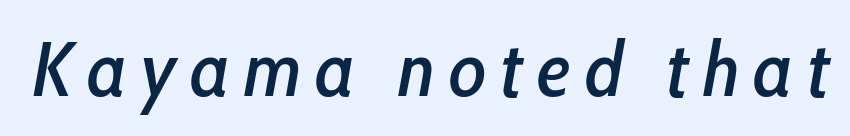
Q: Is the text italic (slanted)? A: Yes, it leans right by about 10 degrees.
Q: Is the text underlined? A: No.
Q: Width (condensed, normal, or wide)? A: Condensed.
Q: Stroke contrast? A: Low.
Q: x-height? A: Medium.
Q: Monospaced? A: No.
